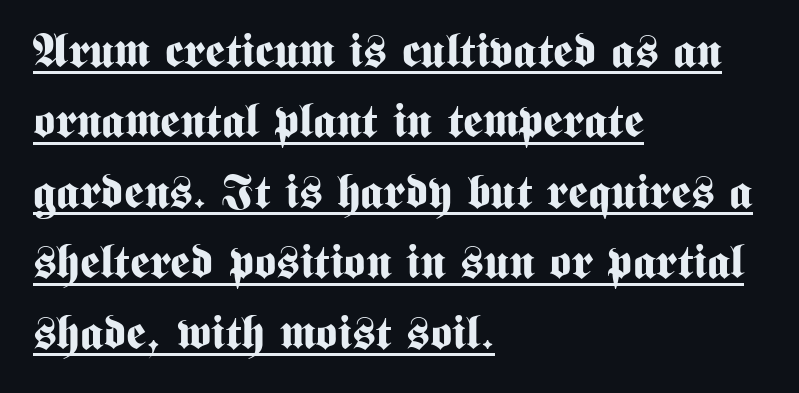
{"serif": "no", "italic": "no", "bold": "yes", "weight": "bold", "width": "condensed", "stroke_contrast": "medium", "x_height": "medium", "monospaced": "no", "underline": "yes", "align": "left", "line_spacing": "normal", "line_spacing_ratio": 1.5, "letter_spacing": "normal", "letter_spacing_em": 0.0, "glyph_px": 47}
